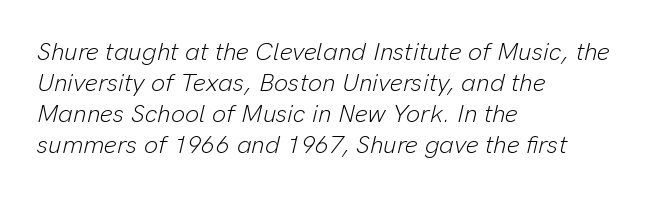
Inter-character spacing is left at the font's built-in metrics. The characters are drawn with everyday or finer stroke widths. Quick note: italic. Check the space under the baseline: it is left empty. The setting favours the left margin, as ordinary paragraphs usually do.
